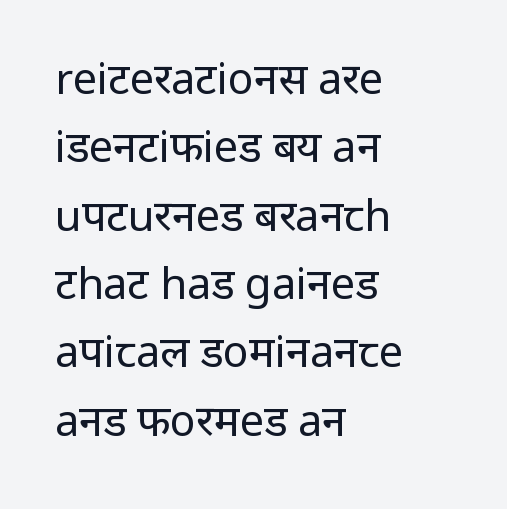
This rendering features lettering with no underline. In terms of leading, this rendering sits right in the middle. Tall strokes in this sample are plumb rather than angled. Is the block centered? No — it sits flush against the left margin.
